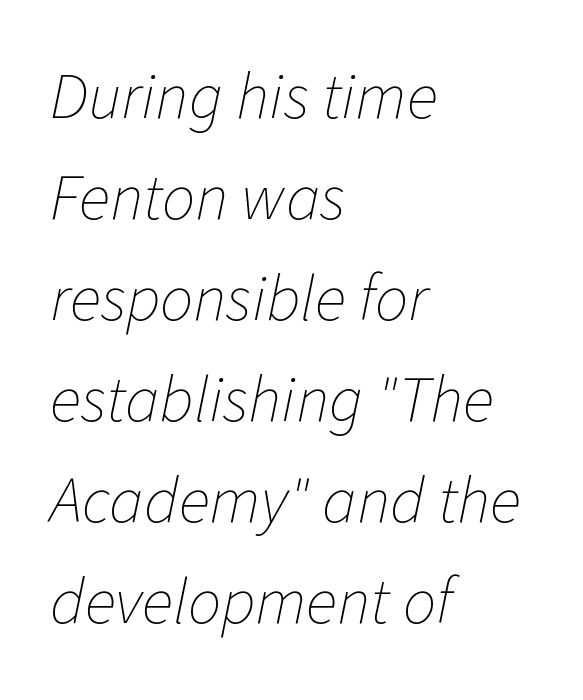
No extra tracking has been applied to these lines. Vertical stems look standard width or narrower in stroke. Only glyphs here, with clear space below each row. This block has exactly the height ordinary leading produces. Visually the block forms a straight wall on the left and a jagged coastline on the right.
